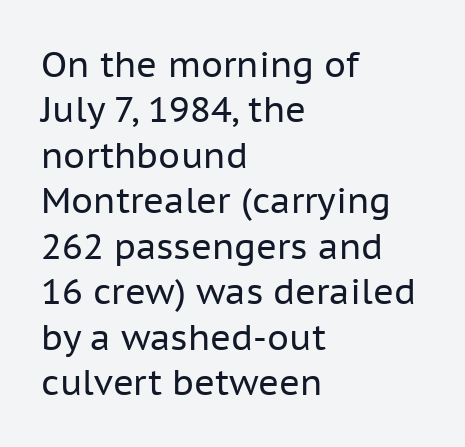
Vertical strokes here are truly vertical. A typesetter would label this face a sans. Character widths vary here, with narrow letters taking less room than wide ones. You could call the tracking neutral — neither tight nor loose. Weight: not bold — regular or lighter. Only glyphs here, with clear space below each row.
